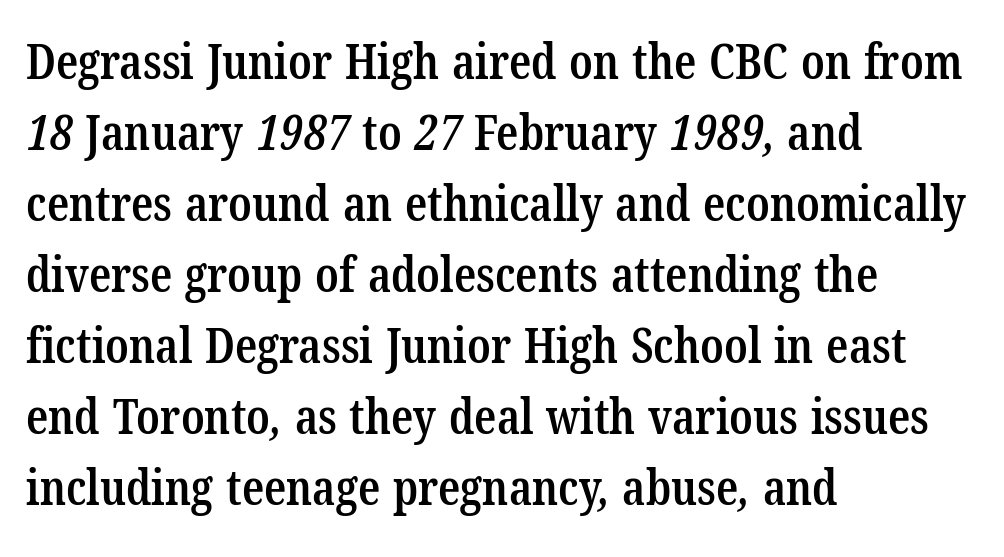
The image shows 49 px semibold, condensed serif type; set left-aligned, normal line spacing (1.45x), normal letter spacing, not underlined; low stroke contrast and a medium x-height.
